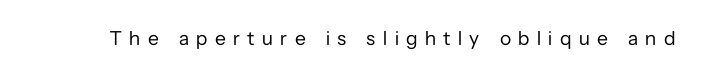
The specimen omits any rule beneath the text block's lines. The typesetting does not lean heavy: it is not bold. The line texture is sparse and dotted thanks to wide tracking. Nope, not italic — everything's standing straight.
